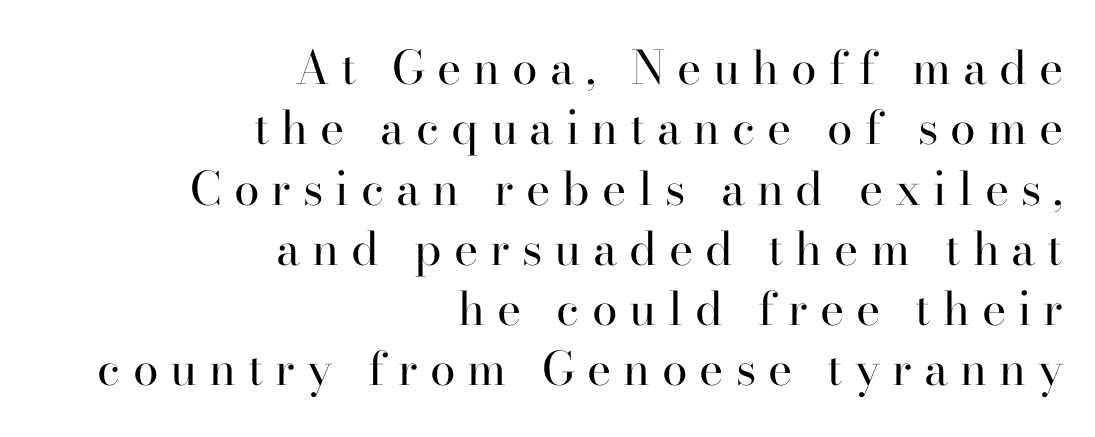
Vertically, the passage feels balanced, rows spaced as you'd expect. Think of a printed novel: that variable character pitch is what you see here. The text was rendered using a seriffed face with decorative stroke endings. Underlining? Definitely not there. Look at the tracking — it's clearly loosened, letters drifting apart. Characters remain perfectly vertical along every line.
